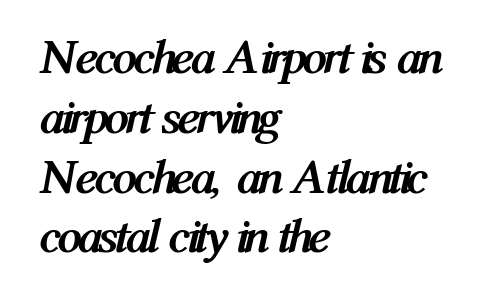
Q: Is the text bold? A: Yes.
Q: Is the text italic (slanted)? A: Yes, it leans right by about 12 degrees.
Q: Is the text underlined? A: No.
Q: How is the paragraph aligned? A: Left-aligned.
Q: Is the spacing between letters normal or unusually wide? A: Normal.
Q: Width (condensed, normal, or wide)? A: Condensed.
Q: Stroke contrast? A: Medium.
Q: x-height? A: Medium.
Q: Monospaced? A: No.
